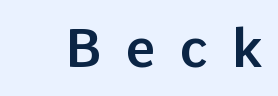
The image shows 53 px sans-serif type, upright; set unusually wide letter spacing (+0.45 em), not underlined; low stroke contrast and a medium x-height.
